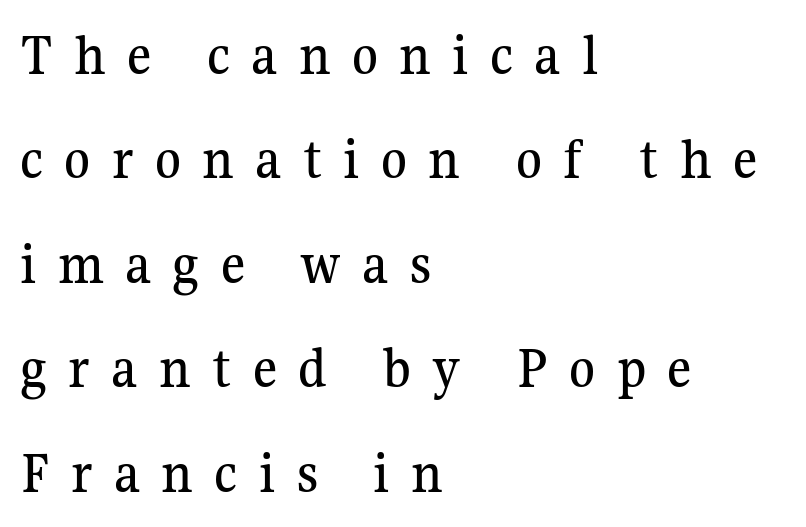
Designer's note — italics off, roman on. A classic flush-left, rag-right setting is used for this passage. How are the letters spaced? Widely, with obvious added tracking. The font family rendered here belongs to the serif group. A typesetter would call this proportional, since set widths differ per character. The baseline area is clear.
